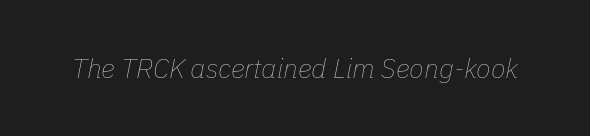
The image shows 27 px text type, italic (leaning right); set normal letter spacing, not underlined.
